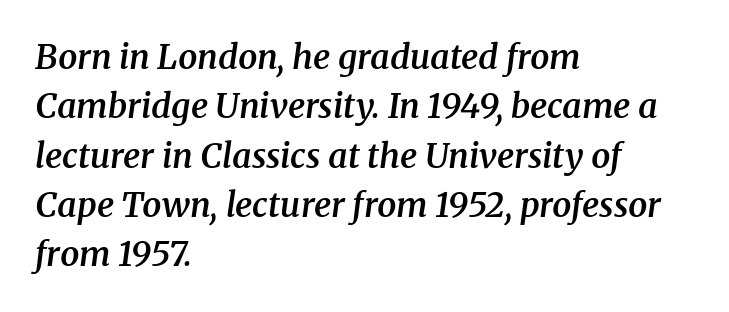
Q: Is the text bold? A: Semi-bold.
Q: Is the text italic (slanted)? A: Yes, it leans right by about 8 degrees.
Q: Is the typeface a serif or a sans-serif typeface? A: Serif.
Q: Is the text underlined? A: No.
Q: How is the paragraph aligned? A: Left-aligned.
Q: Is the spacing between letters normal or unusually wide? A: Normal.
Q: Is the spacing between lines tight, normal or loose? A: Normal.
Q: Width (condensed, normal, or wide)? A: Normal.
Q: Stroke contrast? A: Medium.
Q: x-height? A: Medium.
Q: Monospaced? A: No.
